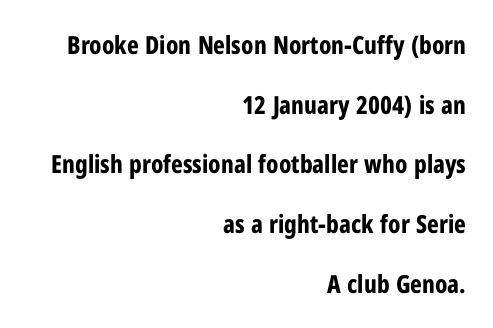
This is roman type, the default non-slanted kind. Any mark beneath the type? The region is blank. Short and long lines alike share a common ending point at right. Horizontal bands of white between lines are thick stripes. There is no visible air inserted between adjacent glyphs. Weight: bold.
